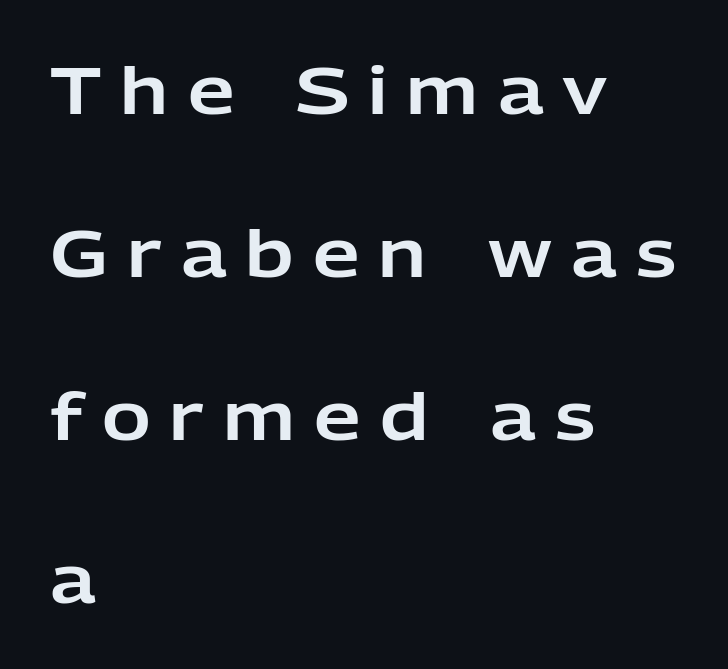
{"serif": "no", "italic": "no", "width": "normal", "stroke_contrast": "low", "x_height": "medium", "monospaced": "no", "underline": "no", "align": "left", "line_spacing": "loose", "line_spacing_ratio": 2.47, "letter_spacing": "wide", "letter_spacing_em": 0.29, "glyph_px": 66}
